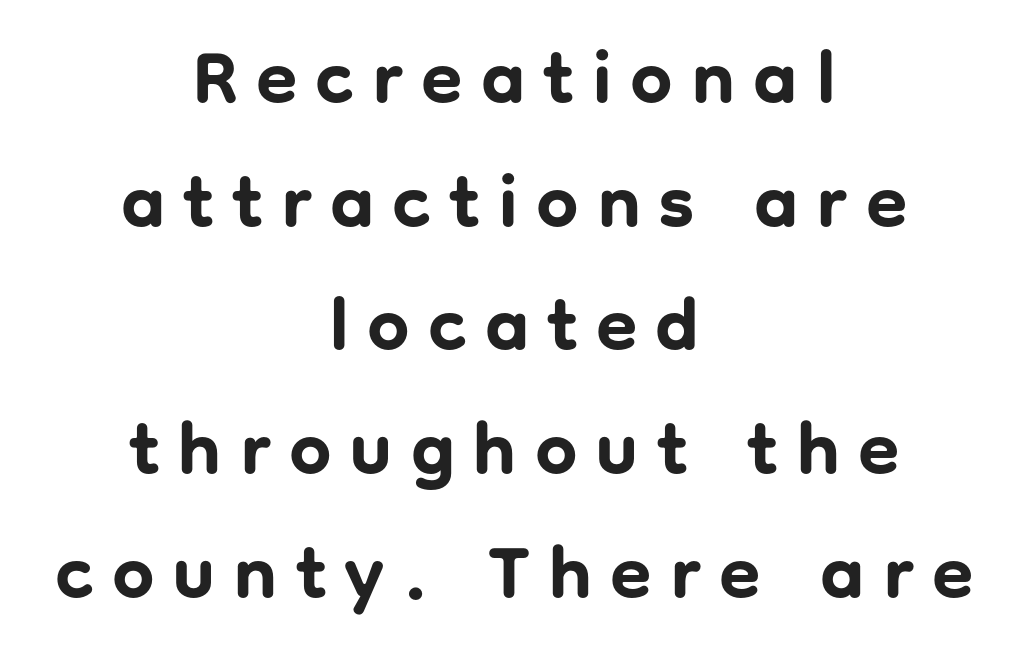
Q: Is the text bold? A: Yes.
Q: Is the text italic (slanted)? A: No, it is upright.
Q: Is the typeface a serif or a sans-serif typeface? A: Sans-serif.
Q: Is the text underlined? A: No.
Q: How is the paragraph aligned? A: Centered.
Q: Is the spacing between letters normal or unusually wide? A: Unusually wide.
Q: Is the spacing between lines tight, normal or loose? A: Normal.
Q: Width (condensed, normal, or wide)? A: Normal.
Q: Stroke contrast? A: Low.
Q: x-height? A: Medium.
Q: Monospaced? A: No.
